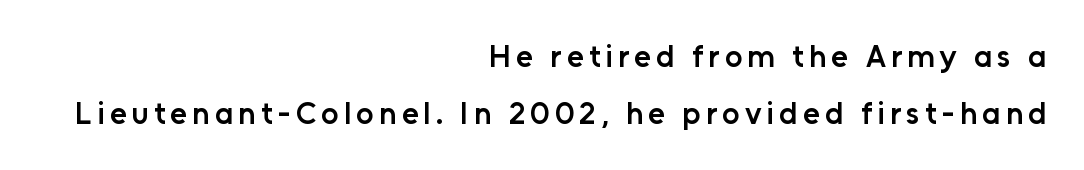
The image shows 31 px semibold sans-serif type, upright; set right-aligned, line spacing 1.84x, not underlined; low stroke contrast and a medium x-height.
